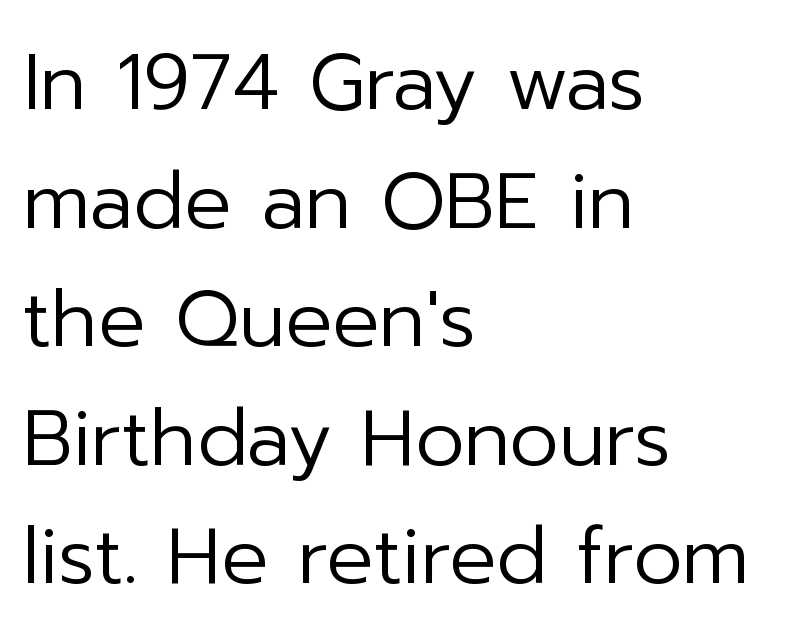
Here the designer chose a conventional face with non-uniform glyph widths. What stands out about the letter spacing? Nothing — it is the standard amount. The letters stand straight up with perfectly vertical stems. Check under the words: just untouched page. Honestly, the row spacing looks completely unremarkable. Heft: none added — not bold.
